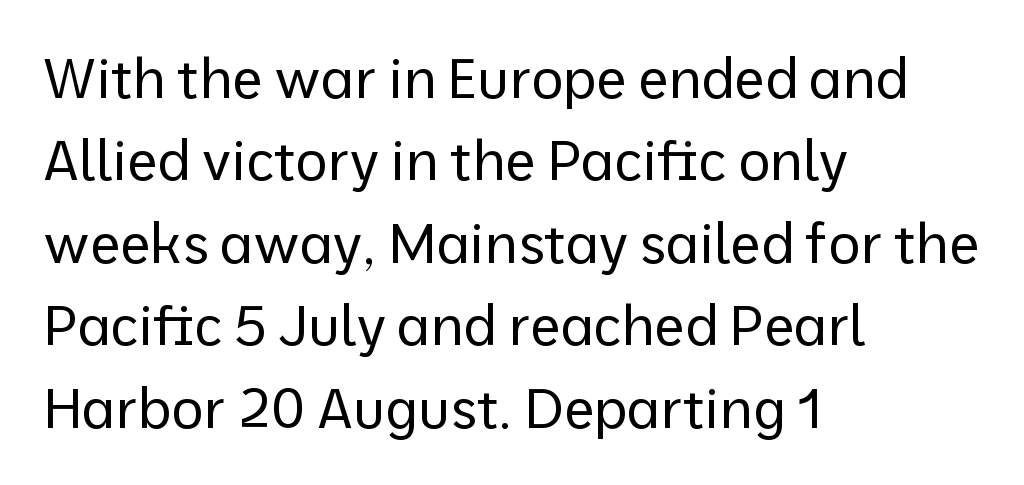
Vertical strokes here are truly vertical. Is this a sans? Yes — the strokes have no serifs. These lines are rendered in a variable-pitch font. Honestly, the row spacing looks completely unremarkable.
